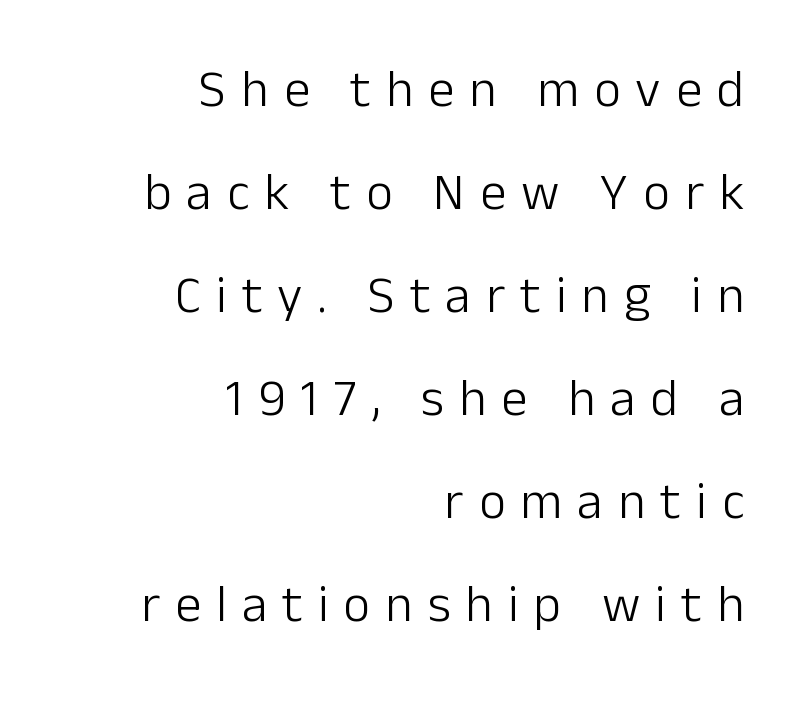
{"serif": "no", "italic": "no", "bold": "no", "weight": "light", "width": "normal", "stroke_contrast": "low", "x_height": "medium", "monospaced": "no", "underline": "no", "align": "right", "line_spacing": "loose", "line_spacing_ratio": 1.98, "letter_spacing": "wide", "letter_spacing_em": 0.29, "glyph_px": 52}
